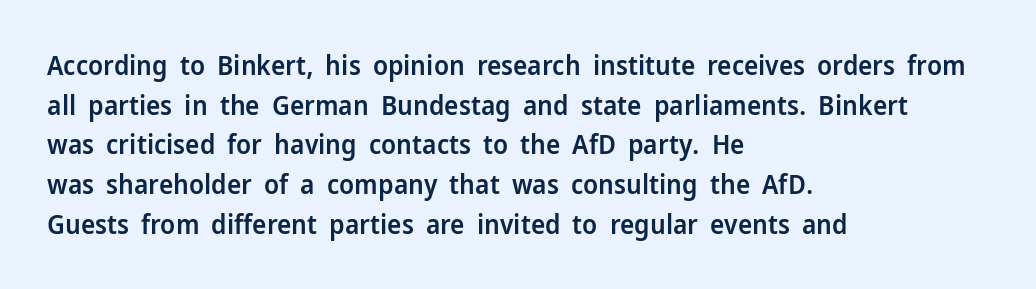
Q: Is the text bold? A: Semi-bold.
Q: Is the text italic (slanted)? A: No, it is upright.
Q: Is the text underlined? A: No.
Q: How is the paragraph aligned? A: Left-aligned.
Q: Is the spacing between letters normal or unusually wide? A: Normal.
Q: Is the spacing between lines tight, normal or loose? A: Normal.
